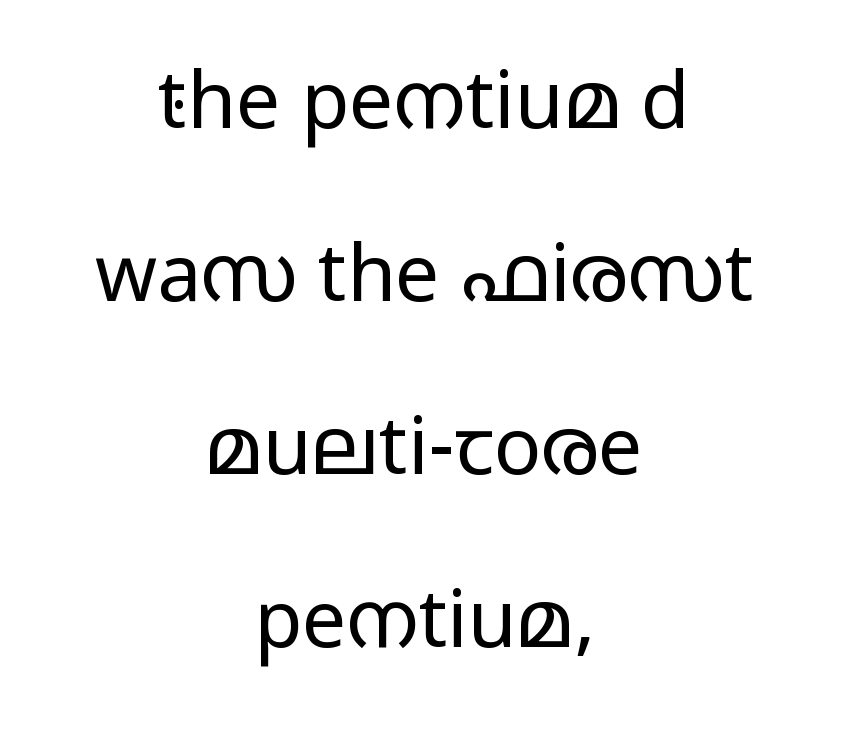
The image shows 79 px regular-weight, wide sans-serif type, upright; set centered, loose line spacing (2.19x), normal letter spacing, not underlined; low stroke contrast and a medium x-height.
